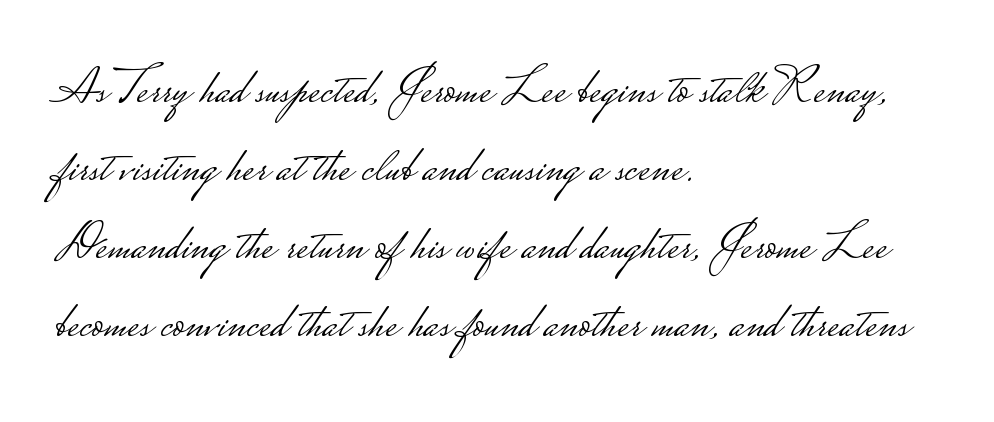
Q: Is the text bold? A: No.
Q: Is the text italic (slanted)? A: Yes.
Q: Is the typeface a serif or a sans-serif typeface? A: Sans-serif.
Q: Is the text underlined? A: No.
Q: How is the paragraph aligned? A: Left-aligned.
Q: Is the spacing between letters normal or unusually wide? A: Normal.
Q: Is the spacing between lines tight, normal or loose? A: Normal.
Q: Width (condensed, normal, or wide)? A: Wide.
Q: Stroke contrast? A: Low.
Q: Monospaced? A: No.
